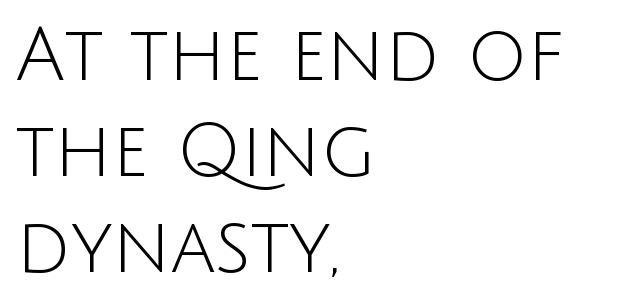
Q: Is the text bold? A: No.
Q: Is the text italic (slanted)? A: No, it is upright.
Q: Is the typeface a serif or a sans-serif typeface? A: Sans-serif.
Q: Is the text underlined? A: No.
Q: How is the paragraph aligned? A: Left-aligned.
Q: Is the spacing between letters normal or unusually wide? A: Normal.
Q: Is the spacing between lines tight, normal or loose? A: Normal.
Q: Width (condensed, normal, or wide)? A: Normal.
Q: Stroke contrast? A: Low.
Q: x-height? A: Large.
Q: Monospaced? A: No.
